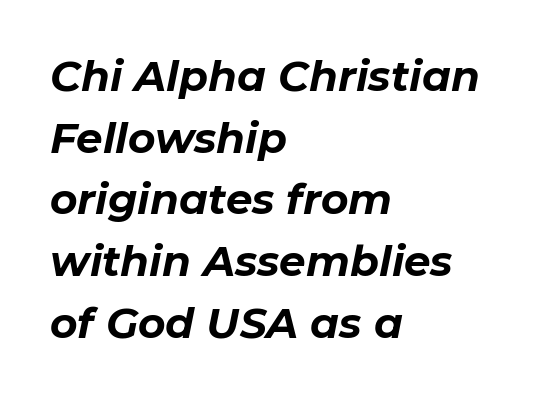
Q: Is the text bold? A: Yes.
Q: Is the text italic (slanted)? A: Yes, it leans right by about 11 degrees.
Q: Is the text underlined? A: No.
Q: How is the paragraph aligned? A: Left-aligned.
Q: Is the spacing between letters normal or unusually wide? A: Normal.
Q: Is the spacing between lines tight, normal or loose? A: Normal.
Q: Width (condensed, normal, or wide)? A: Normal.
Q: Stroke contrast? A: Low.
Q: x-height? A: Medium.
Q: Monospaced? A: No.
